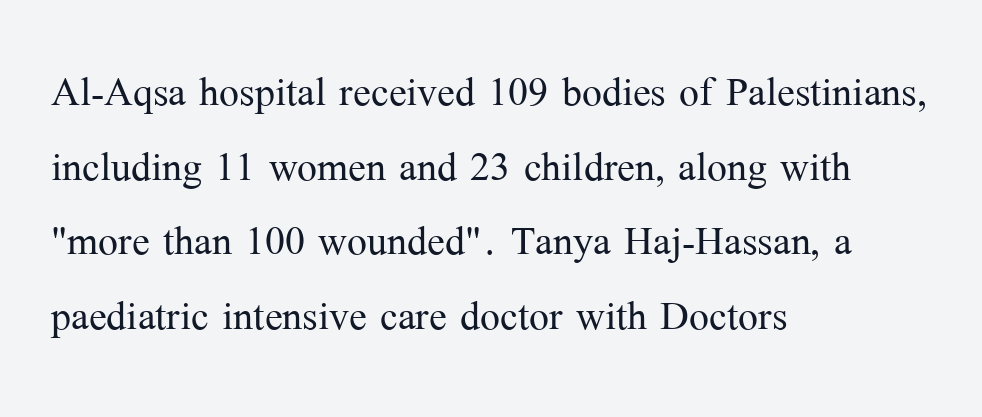
Q: Is the text bold? A: No.
Q: Is the text italic (slanted)? A: No, it is upright.
Q: Is the typeface a serif or a sans-serif typeface? A: Serif.
Q: Is the text underlined? A: No.
Q: How is the paragraph aligned? A: Left-aligned.
Q: Is the spacing between letters normal or unusually wide? A: Normal.
Q: Is the spacing between lines tight, normal or loose? A: Normal.
Q: Width (condensed, normal, or wide)? A: Normal.
Q: Stroke contrast? A: Medium.
Q: x-height? A: Medium.
Q: Monospaced? A: No.
